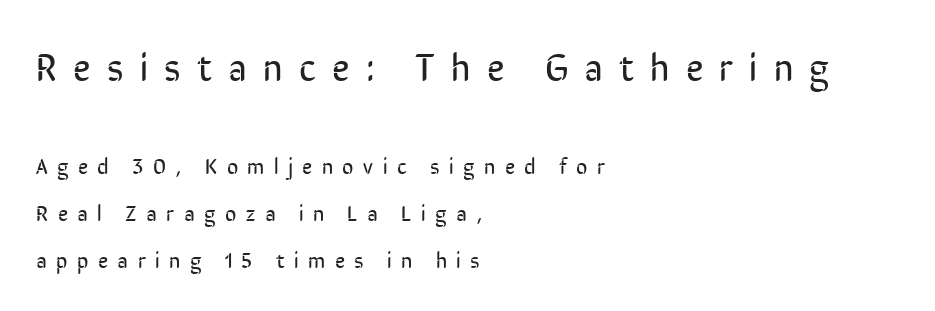
Q: Is the text bold? A: No.
Q: Is the text italic (slanted)? A: No, it is upright.
Q: Is the typeface a serif or a sans-serif typeface? A: Sans-serif.
Q: Is the text underlined? A: No.
Q: How is the paragraph aligned? A: Left-aligned.
Q: Is the spacing between letters normal or unusually wide? A: Unusually wide.
Q: Is the spacing between lines tight, normal or loose? A: Loose.
Q: Which block of text is set in a larger size, the first (top) or the second (bottom)? A: The first (top) one.
Q: Width (condensed, normal, or wide)? A: Condensed.
Q: Stroke contrast? A: Low.
Q: x-height? A: Medium.
Q: Monospaced? A: No.
